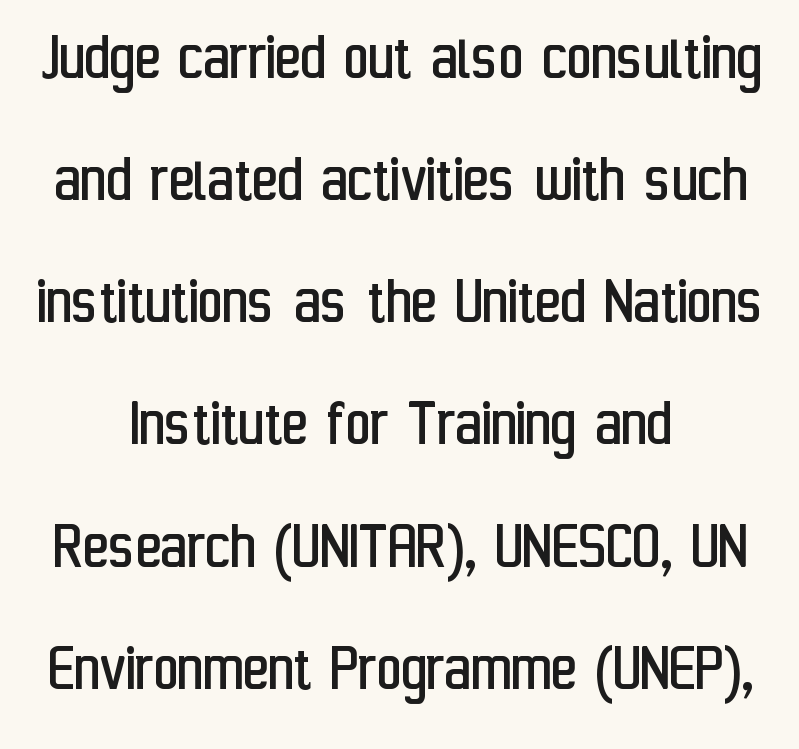
Layout note: lines centered. Looks like regular typesetting: each glyph gets only the width it needs. The zone under the glyphs is completely vacant. Style check: upright.
